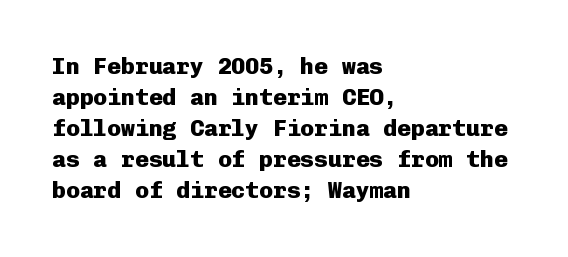
The image shows 23 px bold type, upright; set left-aligned, normal line spacing (1.35x), normal letter spacing, not underlined.
